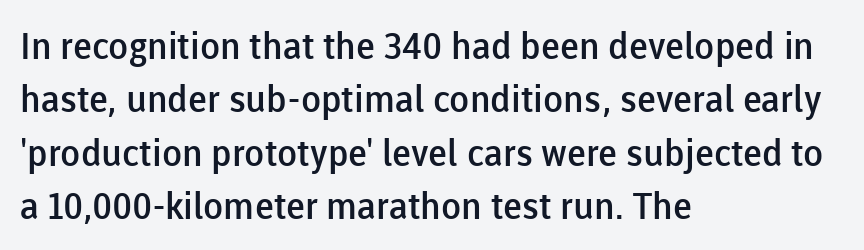
{"serif": "no", "italic": "no", "bold": "semi", "weight": "semibold", "width": "normal", "stroke_contrast": "low", "x_height": "medium", "monospaced": "no", "underline": "no", "align": "left", "line_spacing": "normal", "line_spacing_ratio": 1.44, "letter_spacing": "normal", "letter_spacing_em": 0.0, "glyph_px": 37}
